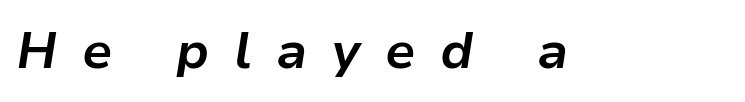
Q: Is the text bold? A: Yes.
Q: Is the text italic (slanted)? A: Yes, it leans right by about 9 degrees.
Q: Is the text underlined? A: No.
Q: Is the spacing between letters normal or unusually wide? A: Unusually wide.
Q: Width (condensed, normal, or wide)? A: Normal.
Q: Stroke contrast? A: Low.
Q: x-height? A: Medium.
Q: Monospaced? A: No.
